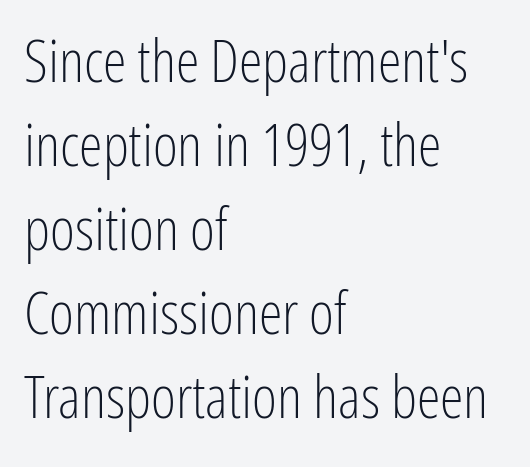
The image shows 60 px light, condensed sans-serif type, upright; set left-aligned, normal line spacing (1.4x), normal letter spacing, not underlined; low stroke contrast and a medium x-height.
